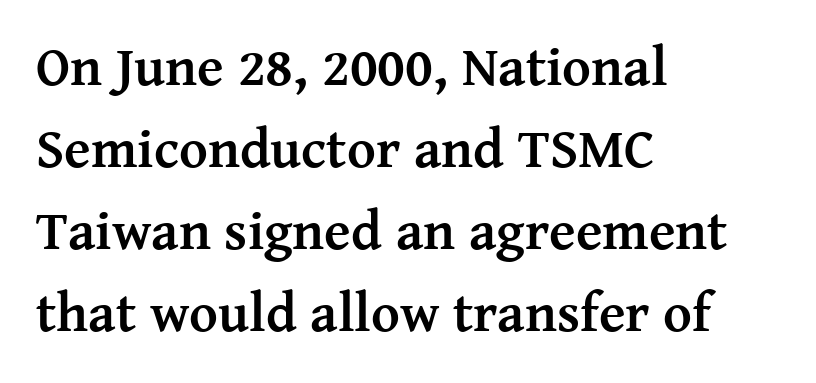
{"serif": "yes", "italic": "no", "bold": "yes", "weight": "semibold", "width": "normal", "stroke_contrast": "medium", "x_height": "medium", "monospaced": "no", "underline": "no", "align": "left", "line_spacing": "normal", "line_spacing_ratio": 1.49, "letter_spacing": "normal", "letter_spacing_em": 0.0, "glyph_px": 55}
